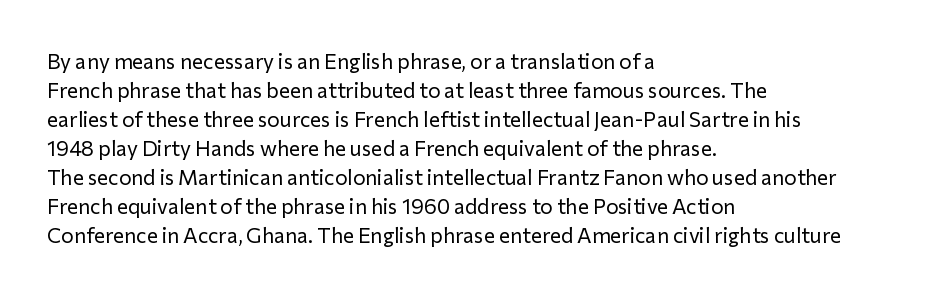
The image shows 21 px text type, upright; set left-aligned, normal line spacing (1.38x), normal letter spacing, not underlined.
